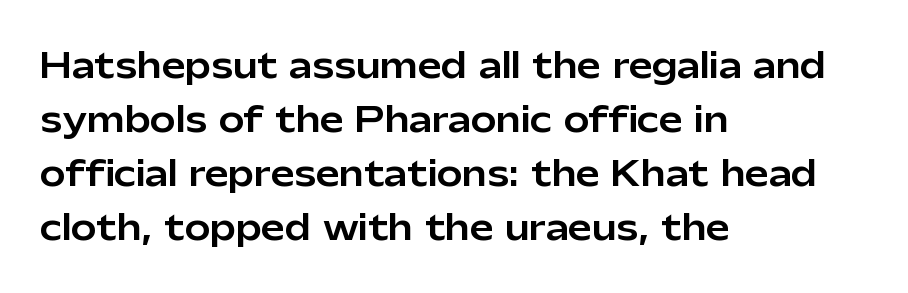
Q: Is the text italic (slanted)? A: No, it is upright.
Q: Is the typeface a serif or a sans-serif typeface? A: Sans-serif.
Q: Is the text underlined? A: No.
Q: How is the paragraph aligned? A: Left-aligned.
Q: Is the spacing between letters normal or unusually wide? A: Normal.
Q: Is the spacing between lines tight, normal or loose? A: Normal.
Q: Width (condensed, normal, or wide)? A: Normal.
Q: Stroke contrast? A: Low.
Q: x-height? A: Medium.
Q: Monospaced? A: No.
